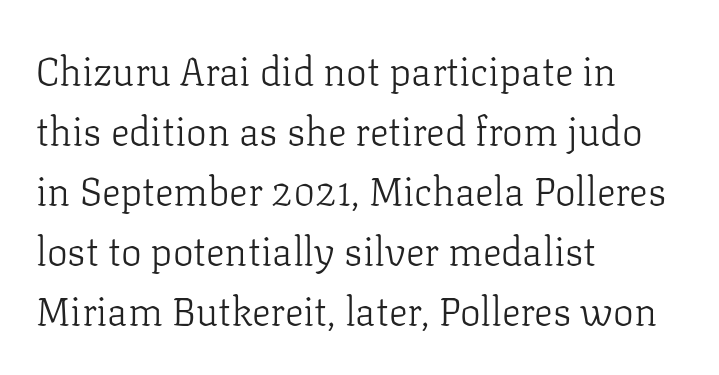
Q: Is the text bold? A: No.
Q: Is the text italic (slanted)? A: No, it is upright.
Q: Is the typeface a serif or a sans-serif typeface? A: Serif.
Q: Is the text underlined? A: No.
Q: How is the paragraph aligned? A: Left-aligned.
Q: Is the spacing between letters normal or unusually wide? A: Normal.
Q: Is the spacing between lines tight, normal or loose? A: Normal.
Q: Width (condensed, normal, or wide)? A: Normal.
Q: Stroke contrast? A: Low.
Q: x-height? A: Medium.
Q: Monospaced? A: No.
